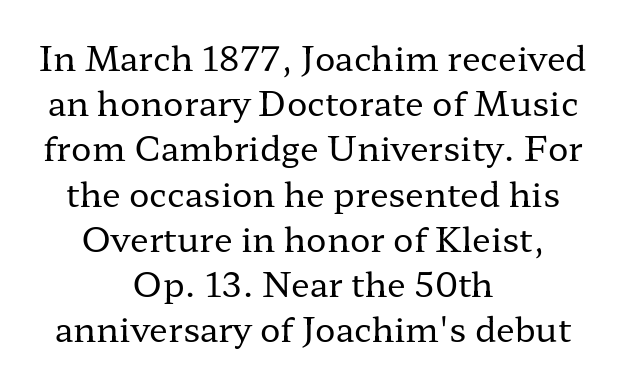
Looks like regular typesetting: each glyph gets only the width it needs. The passage shown is not bold in any degree. Line starts and ends both wander, symmetrically. Is the letter spacing exaggerated? No — it looks like the ordinary default.
